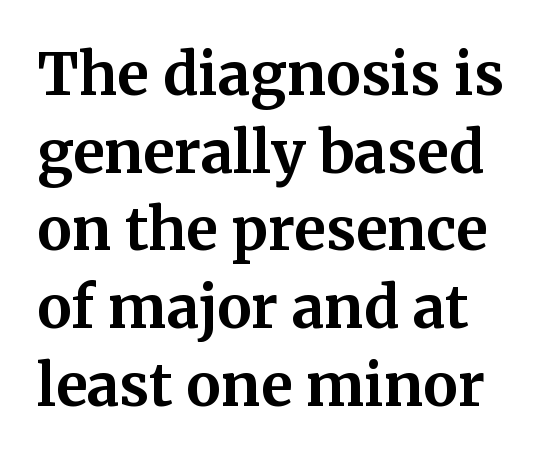
The image shows 58 px bold serif type, upright; set normal line spacing (1.34x), normal letter spacing, not underlined; medium stroke contrast and a medium x-height.
